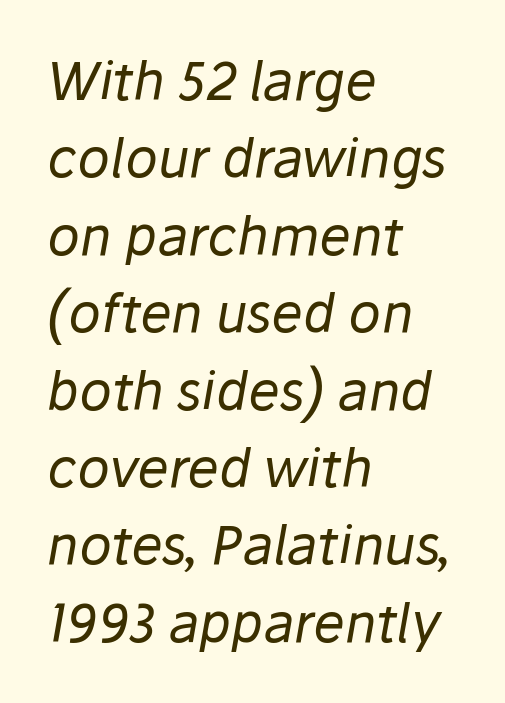
Character widths vary here, with narrow letters taking less room than wide ones. The lines in this sample share a left origin and differ only in where they stop. Think standard paragraph weight, or any step lighter than that. Students, note that the glyphs here touch the page at normal intervals. You can tell it's italic because the verticals aren't actually vertical.
